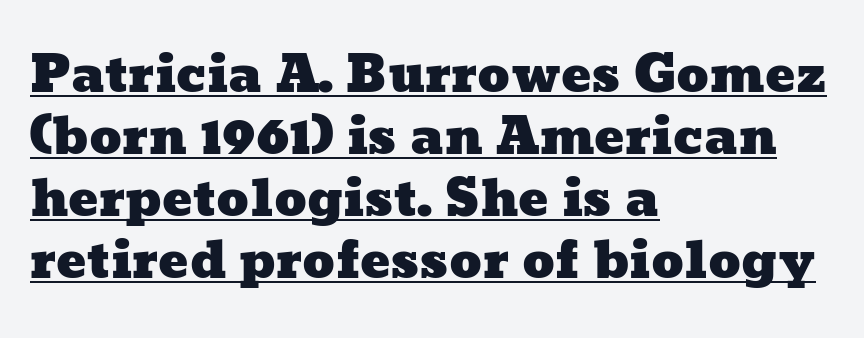
Somebody hit Ctrl+U on this one — the words are underlined. All the whitespace from short lines collects on the right. These lines are rendered in a variable-pitch font. Tracking here is standard; glyphs follow each other at the usual distance.
